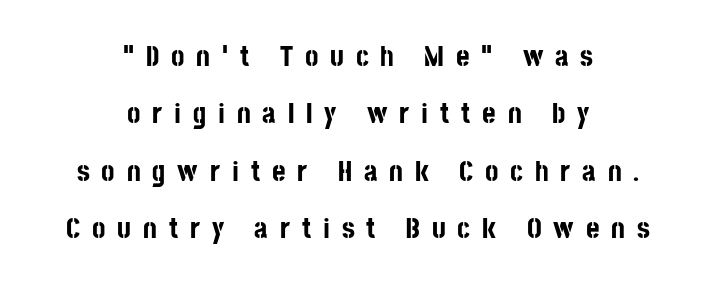
The image shows 29 px bold, condensed sans-serif type, upright; set centered, loose line spacing (1.98x), unusually wide letter spacing (+0.41 em), not underlined; low stroke contrast and a large x-height.
